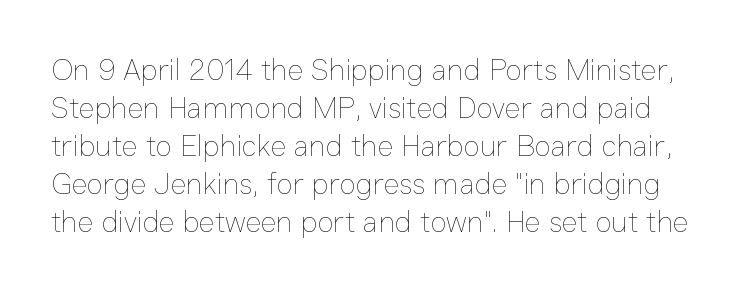
Q: Is the text bold? A: No.
Q: Is the text italic (slanted)? A: No, it is upright.
Q: Is the text underlined? A: No.
Q: Is the spacing between letters normal or unusually wide? A: Normal.
Q: Is the spacing between lines tight, normal or loose? A: Normal.
Q: Width (condensed, normal, or wide)? A: Normal.
Q: Stroke contrast? A: Low.
Q: x-height? A: Medium.
Q: Monospaced? A: No.
